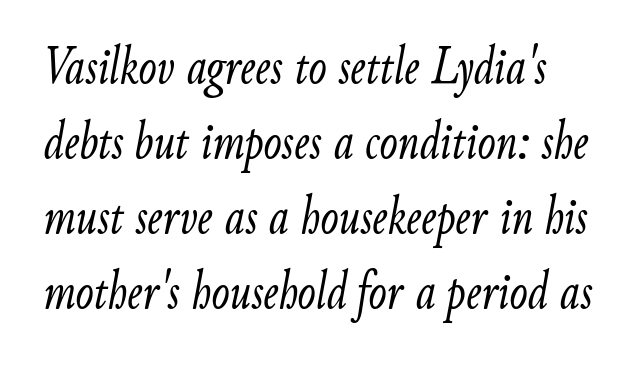
The image shows 54 px light, condensed type, italic (leaning right); set normal line spacing (1.39x), normal letter spacing, not underlined; low stroke contrast and a small x-height.
